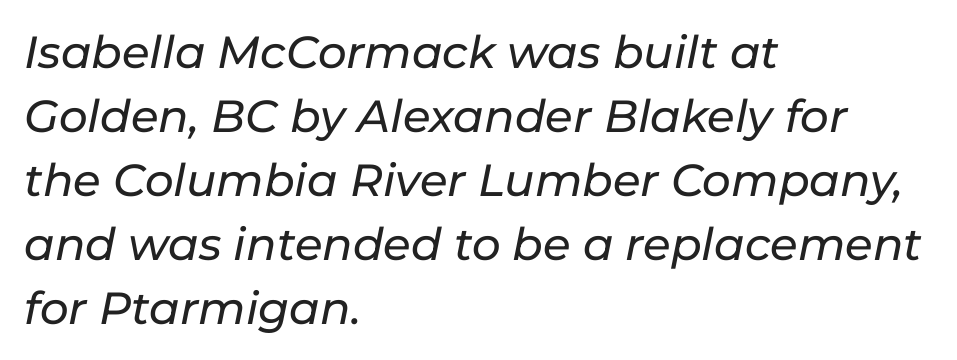
Q: Is the text italic (slanted)? A: Yes, it leans right by about 11 degrees.
Q: Is the text underlined? A: No.
Q: How is the paragraph aligned? A: Left-aligned.
Q: Is the spacing between letters normal or unusually wide? A: Normal.
Q: Is the spacing between lines tight, normal or loose? A: Normal.
Q: Width (condensed, normal, or wide)? A: Normal.
Q: Stroke contrast? A: Low.
Q: x-height? A: Medium.
Q: Monospaced? A: No.
